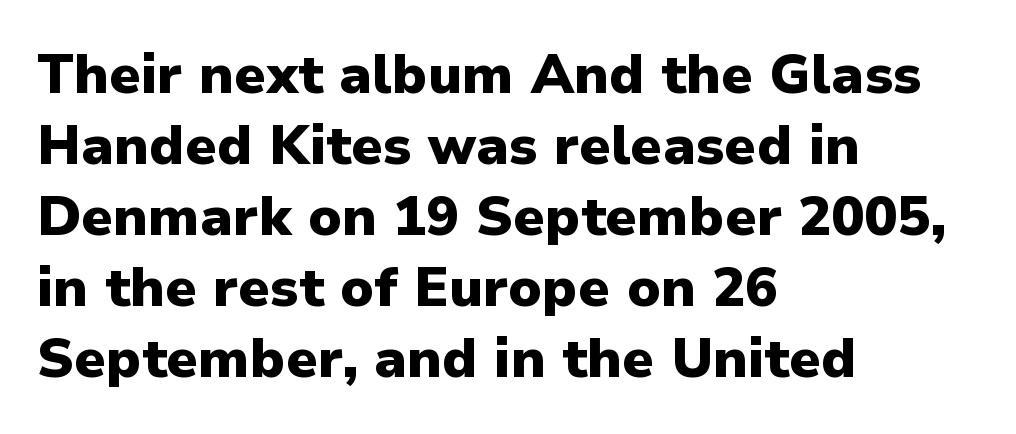
The image shows 55 px heavy sans-serif type, upright; set left-aligned, normal line spacing (1.29x), normal letter spacing, not underlined; low stroke contrast and a medium x-height.
